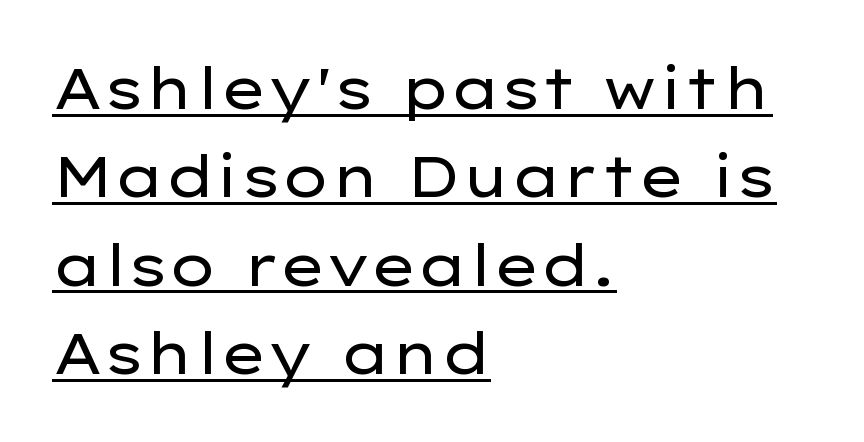
The image shows 57 px regular-weight, wide sans-serif type, upright; set left-aligned, normal line spacing (1.55x), normal letter spacing, underlined; low stroke contrast and a medium x-height.
